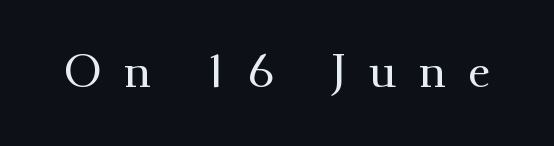
The image shows 46 px serif type, upright; set unusually wide letter spacing (+0.49 em), not underlined; medium stroke contrast and a small x-height.
